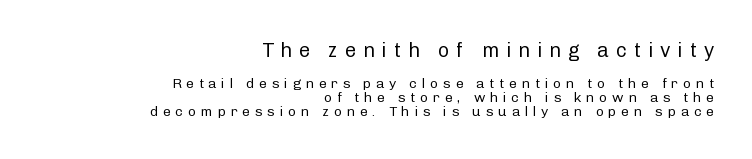
{"italic": "no", "bold": "no", "underline": "no", "align": "right", "line_spacing": "tight", "line_spacing_ratio": 1.01, "letter_spacing": "wide", "letter_spacing_em": 0.34, "larger_block": "first", "size_ratio": 1.43, "glyph_px": 20}
